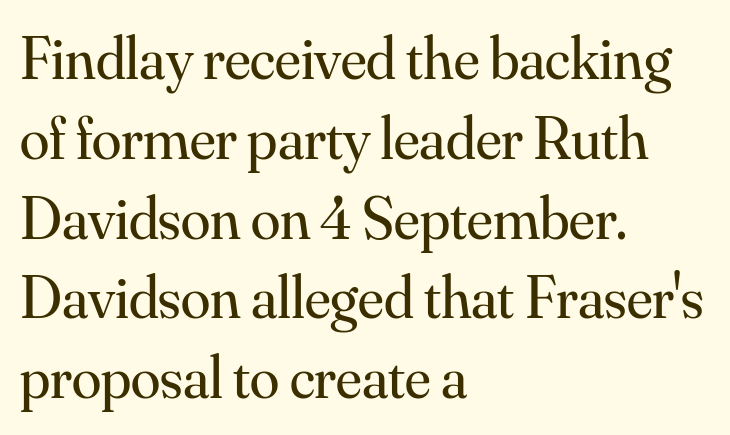
Q: Is the text bold? A: No.
Q: Is the text italic (slanted)? A: No, it is upright.
Q: Is the typeface a serif or a sans-serif typeface? A: Serif.
Q: Is the text underlined? A: No.
Q: How is the paragraph aligned? A: Left-aligned.
Q: Is the spacing between letters normal or unusually wide? A: Normal.
Q: Is the spacing between lines tight, normal or loose? A: Normal.
Q: Width (condensed, normal, or wide)? A: Normal.
Q: Stroke contrast? A: Medium.
Q: x-height? A: Small.
Q: Monospaced? A: No.
